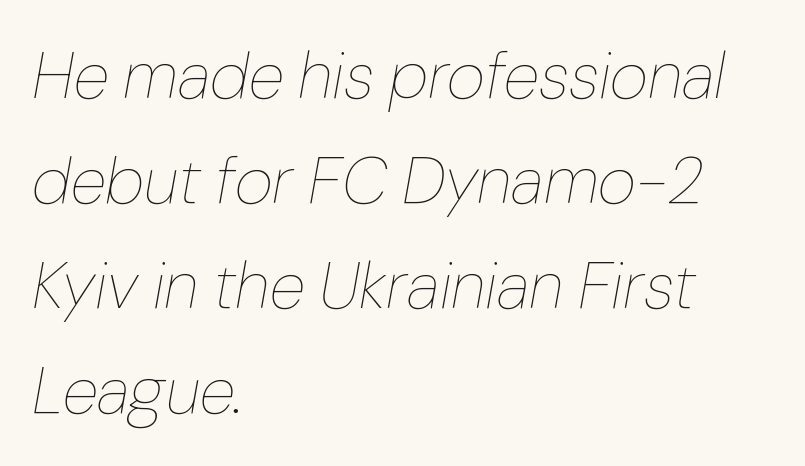
Q: Is the text bold? A: No.
Q: Is the text italic (slanted)? A: Yes, it leans right by about 10 degrees.
Q: Is the text underlined? A: No.
Q: How is the paragraph aligned? A: Left-aligned.
Q: Is the spacing between letters normal or unusually wide? A: Normal.
Q: Is the spacing between lines tight, normal or loose? A: Normal.
Q: Width (condensed, normal, or wide)? A: Normal.
Q: Stroke contrast? A: Low.
Q: x-height? A: Medium.
Q: Monospaced? A: No.
